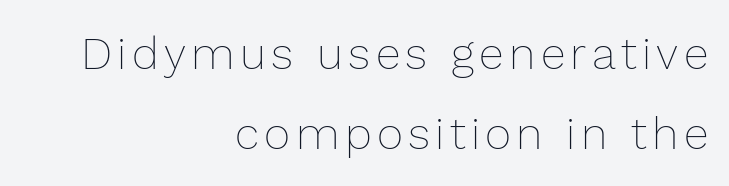
The image shows 45 px thin type, upright; set right-aligned, line spacing 1.78x, not underlined; low stroke contrast and a medium x-height.
